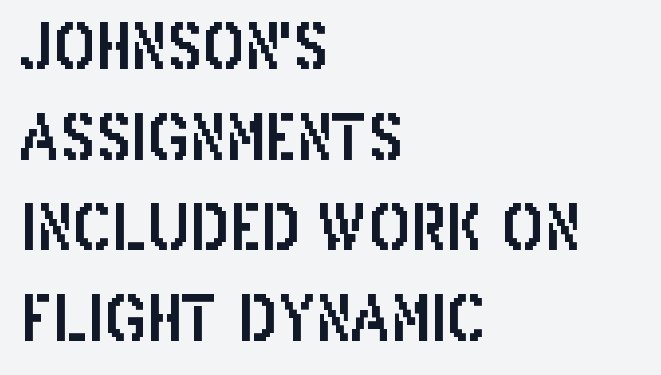
{"serif": "no", "italic": "no", "width": "condensed", "stroke_contrast": "low", "x_height": "large", "monospaced": "no", "underline": "no", "align": "left", "line_spacing": "normal", "line_spacing_ratio": 1.44, "letter_spacing": "normal", "letter_spacing_em": 0.0, "glyph_px": 63}
